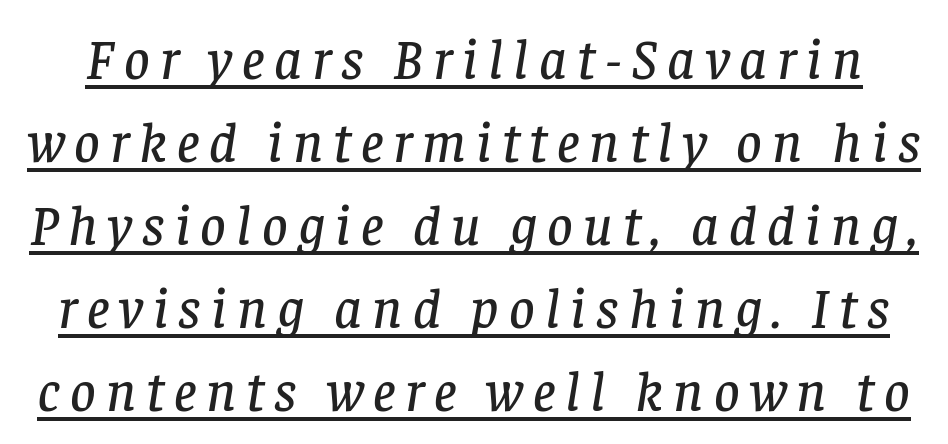
The font family rendered here belongs to the serif group. Slanted lettering throughout. One glance says typical: line gaps are just what's usual. The passage shown is typed in a proportional face where columns would drift. A typographer would call this underscored text.
